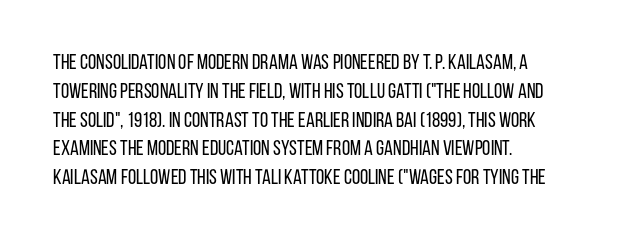
{"italic": "no", "bold": "no", "underline": "no", "align": "left", "line_spacing": "normal", "line_spacing_ratio": 1.37, "letter_spacing": "normal", "letter_spacing_em": 0.0, "glyph_px": 21}
